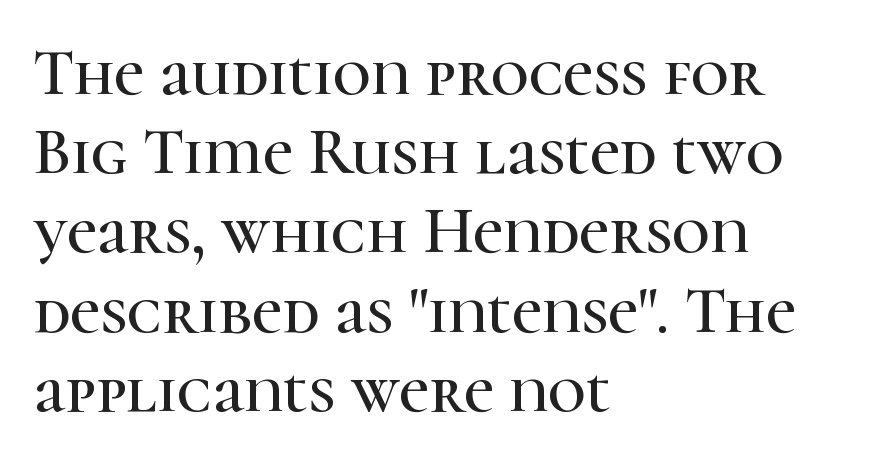
{"serif": "yes", "italic": "no", "width": "normal", "stroke_contrast": "high", "x_height": "medium", "monospaced": "no", "underline": "no", "align": "left", "line_spacing_ratio": 1.2, "letter_spacing": "normal", "letter_spacing_em": 0.0, "glyph_px": 66}
